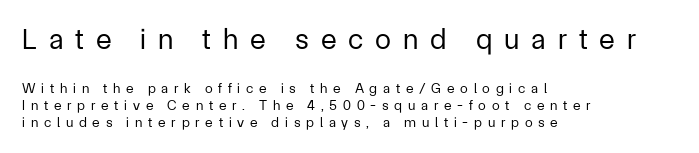
Students, note that the glyphs here are deliberately spaced far apart. This sample uses a sans-serif face. The first block has been scaled up relative to the second. Honestly, there is no underline to notice here at all.
